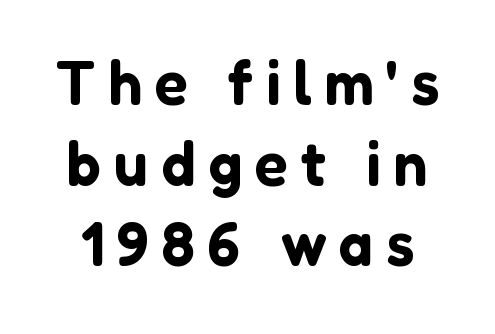
The image shows 61 px sans-serif type, upright; set normal line spacing (1.32x), unusually wide letter spacing (+0.21 em), not underlined; low stroke contrast and a medium x-height.
